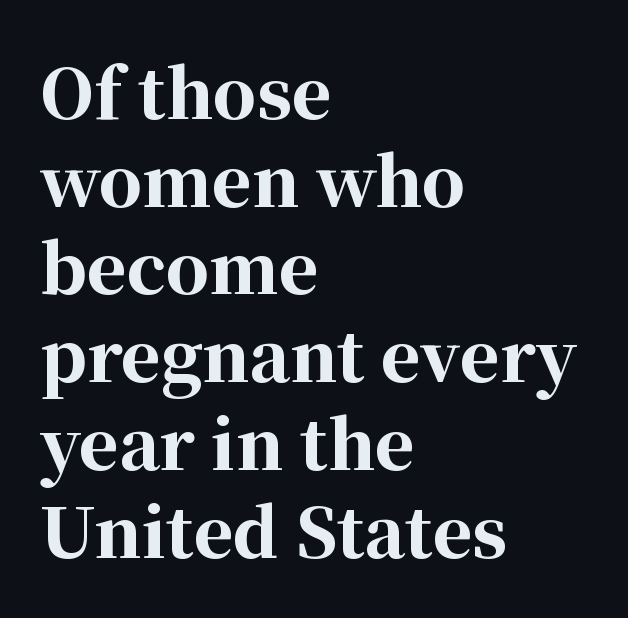
{"serif": "yes", "italic": "no", "bold": "yes", "weight": "bold", "width": "normal", "stroke_contrast": "high", "x_height": "medium", "monospaced": "no", "underline": "no", "align": "left", "line_spacing": "normal", "line_spacing_ratio": 1.29, "letter_spacing": "normal", "letter_spacing_em": 0.0, "glyph_px": 68}
